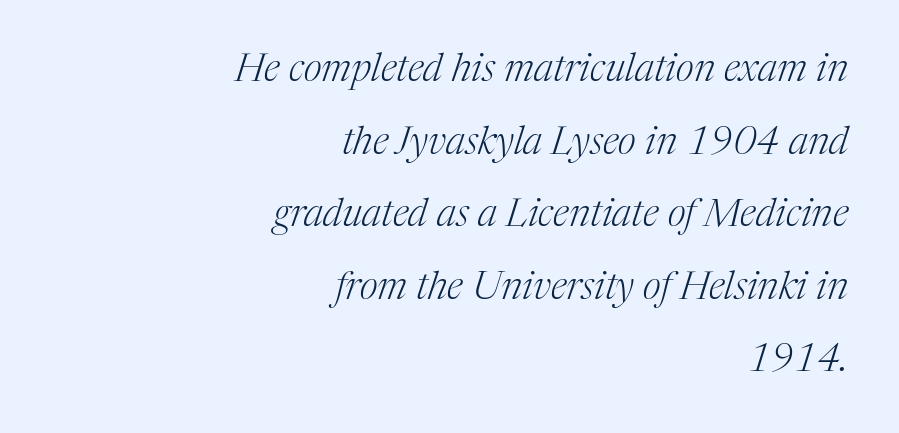
Q: Is the text bold? A: No.
Q: Is the text italic (slanted)? A: Yes, it leans right by about 17 degrees.
Q: Is the typeface a serif or a sans-serif typeface? A: Serif.
Q: Is the text underlined? A: No.
Q: How is the paragraph aligned? A: Right-aligned.
Q: Is the spacing between letters normal or unusually wide? A: Normal.
Q: Width (condensed, normal, or wide)? A: Normal.
Q: Stroke contrast? A: Medium.
Q: x-height? A: Medium.
Q: Monospaced? A: No.
